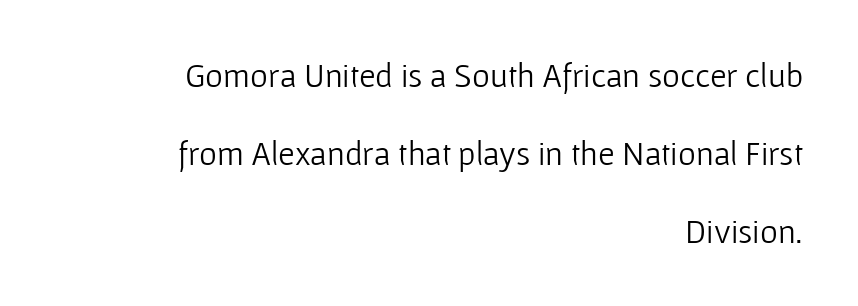
Q: Is the text bold? A: No.
Q: Is the text italic (slanted)? A: No, it is upright.
Q: Is the typeface a serif or a sans-serif typeface? A: Sans-serif.
Q: Is the text underlined? A: No.
Q: How is the paragraph aligned? A: Right-aligned.
Q: Is the spacing between letters normal or unusually wide? A: Normal.
Q: Is the spacing between lines tight, normal or loose? A: Loose.
Q: Width (condensed, normal, or wide)? A: Normal.
Q: Stroke contrast? A: Low.
Q: x-height? A: Medium.
Q: Monospaced? A: No.
